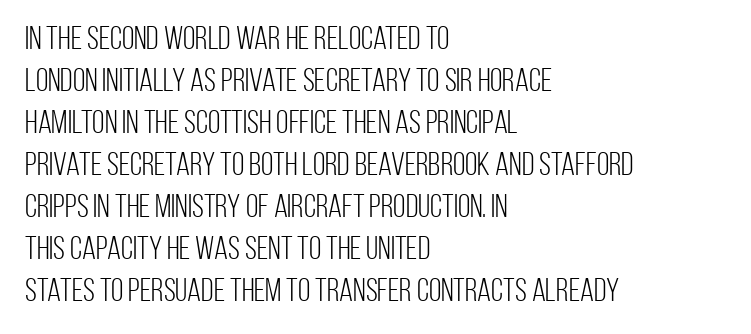
The tracking reads as untouched default to a designer's eye. Letters have the restrained weight of plain body copy at most. Regarding leading, the lines here are spaced in the standard way. Here the designer chose a conventional face with non-uniform glyph widths. Nothing sits at the stroke ends, so this counts as sans-serif.
